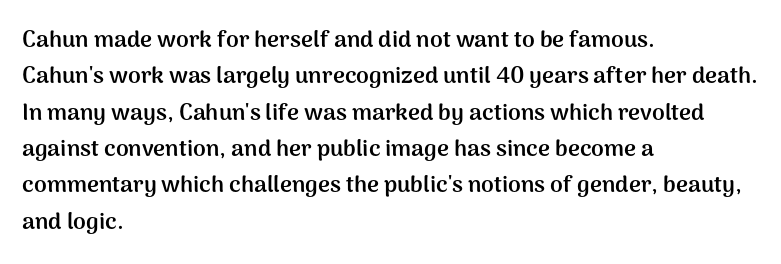
The text block is weighted toward the left margin, trailing off unevenly rightward. These lines carry a lot of weight — the face is fully bold. The letters stand upright; this is a roman face. Each row of text sits above clean, open space. This rendering leaves character spacing at its baseline value.
